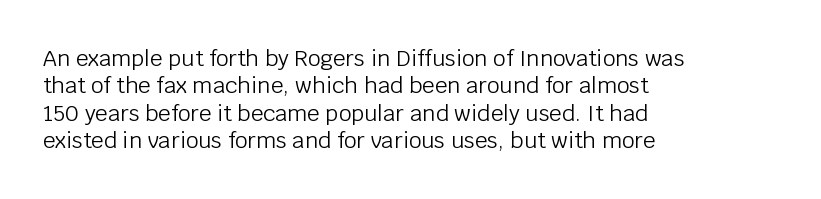
The image shows 22 px text type, upright; set left-aligned, normal line spacing (1.25x), normal letter spacing, not underlined.
